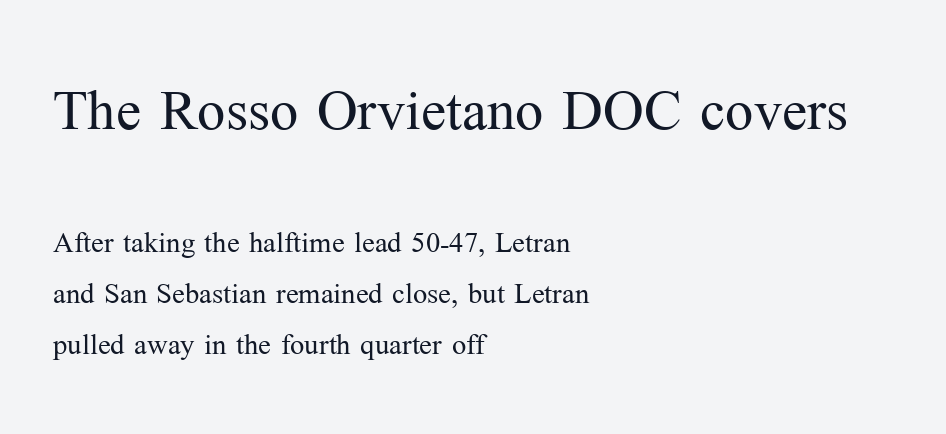
The image shows 75 px light serif type, upright; set left-aligned, normal line spacing (1.34x), normal letter spacing, not underlined; the first (top) block is 1.97x larger; medium stroke contrast and a medium x-height.
